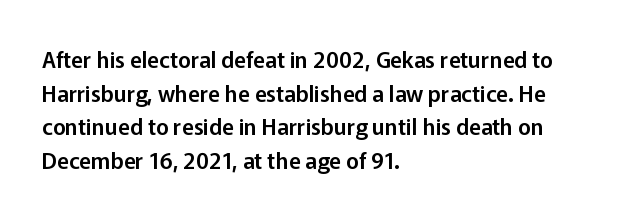
Q: Is the text italic (slanted)? A: No, it is upright.
Q: Is the text underlined? A: No.
Q: How is the paragraph aligned? A: Left-aligned.
Q: Is the spacing between letters normal or unusually wide? A: Normal.
Q: Is the spacing between lines tight, normal or loose? A: Normal.
